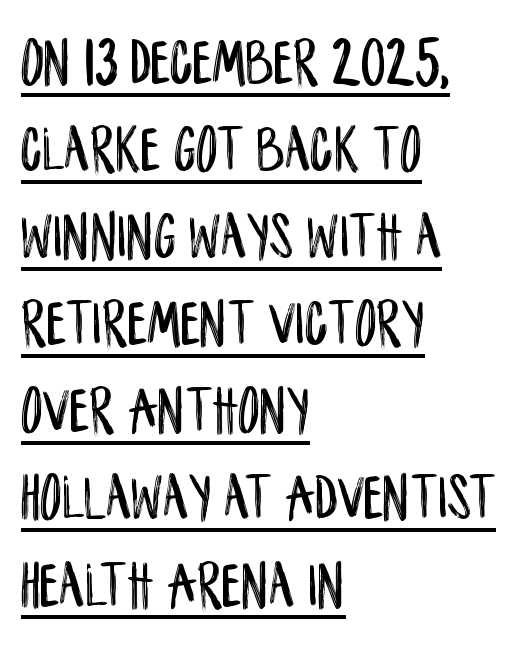
{"serif": "no", "italic": "no", "width": "condensed", "stroke_contrast": "low", "x_height": "large", "monospaced": "no", "underline": "yes", "align": "left", "line_spacing": "normal", "line_spacing_ratio": 1.3, "letter_spacing": "normal", "letter_spacing_em": 0.0, "glyph_px": 67}
